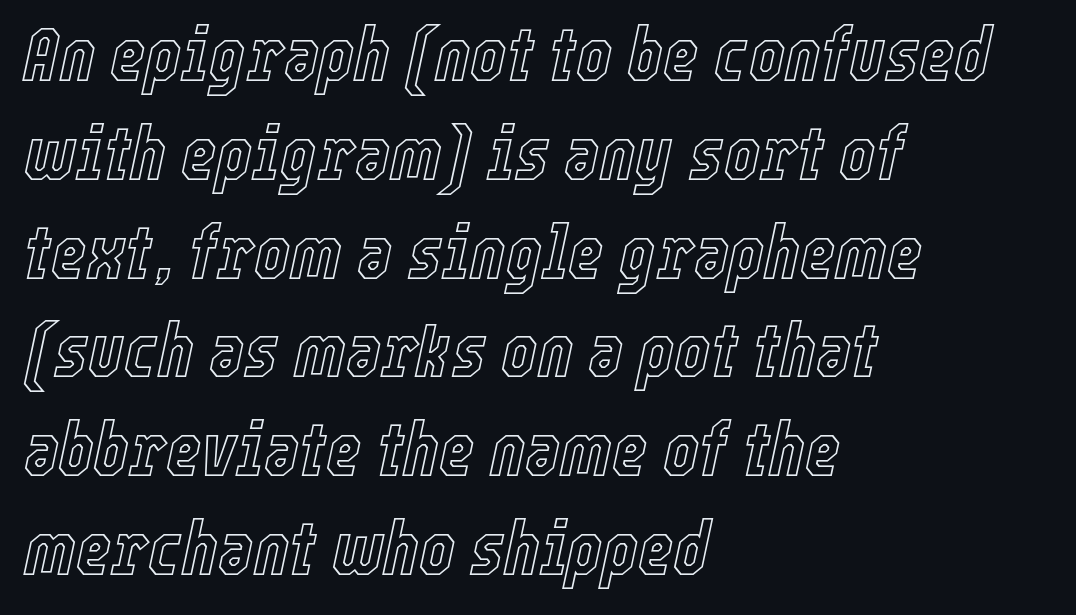
{"italic": "yes", "lean": "right", "slant_degrees": 12, "width": "condensed", "x_height": "medium", "monospaced": "no", "underline": "no", "align": "left", "line_spacing": "normal", "line_spacing_ratio": 1.3, "letter_spacing": "normal", "letter_spacing_em": 0.0, "glyph_px": 76}
